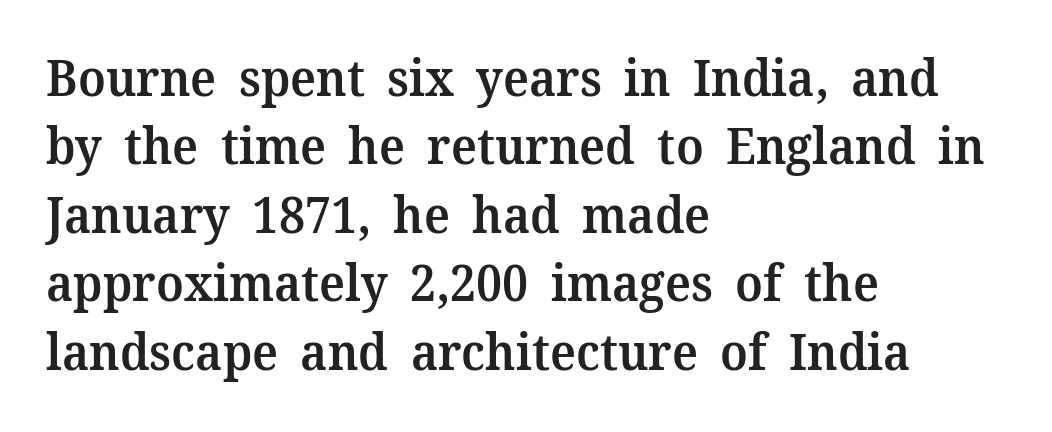
Q: Is the text bold? A: Semi-bold.
Q: Is the text italic (slanted)? A: No, it is upright.
Q: Is the typeface a serif or a sans-serif typeface? A: Serif.
Q: Is the text underlined? A: No.
Q: How is the paragraph aligned? A: Left-aligned.
Q: Is the spacing between letters normal or unusually wide? A: Normal.
Q: Is the spacing between lines tight, normal or loose? A: Normal.
Q: Width (condensed, normal, or wide)? A: Normal.
Q: Stroke contrast? A: Medium.
Q: x-height? A: Medium.
Q: Monospaced? A: No.
